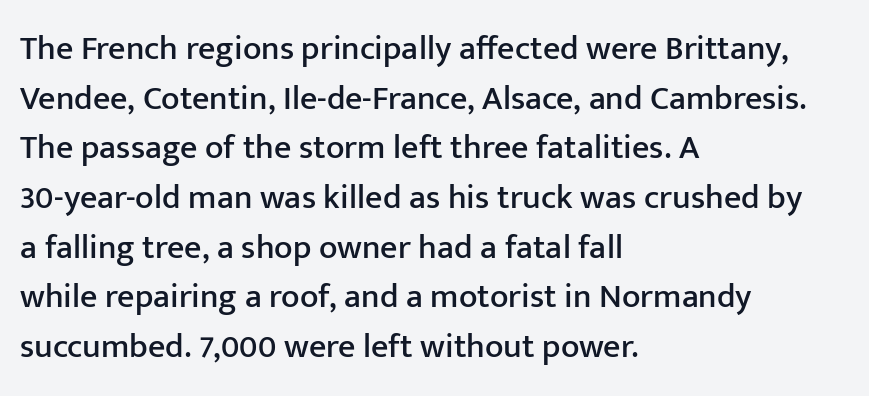
{"serif": "no", "italic": "no", "width": "normal", "stroke_contrast": "low", "x_height": "medium", "monospaced": "no", "underline": "no", "align": "left", "line_spacing": "normal", "line_spacing_ratio": 1.46, "letter_spacing": "normal", "letter_spacing_em": 0.0, "glyph_px": 34}
